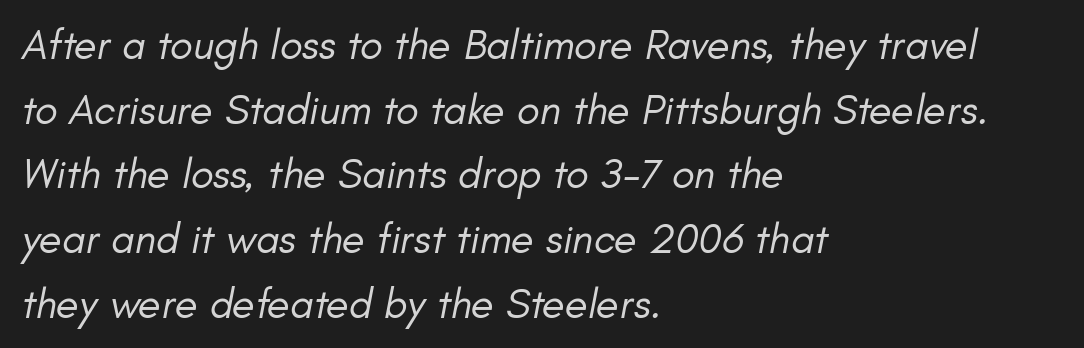
{"italic": "yes", "lean": "right", "slant_degrees": 11, "bold": "no", "weight": "regular", "width": "normal", "stroke_contrast": "low", "x_height": "small", "monospaced": "no", "underline": "no", "align": "left", "line_spacing": "normal", "line_spacing_ratio": 1.54, "letter_spacing": "normal", "letter_spacing_em": 0.0, "glyph_px": 42}
